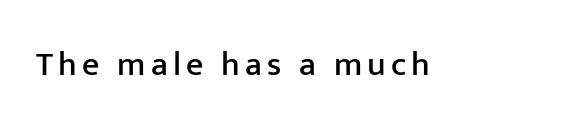
The image shows 34 px sans-serif type, upright; set not underlined; low stroke contrast and a medium x-height.
